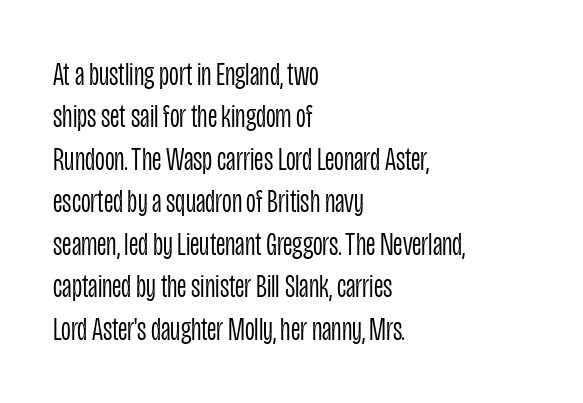
{"serif": "no", "italic": "no", "bold": "no", "weight": "light", "width": "condensed", "stroke_contrast": "low", "x_height": "large", "monospaced": "no", "underline": "no", "align": "left", "line_spacing": "normal", "line_spacing_ratio": 1.25, "letter_spacing": "normal", "letter_spacing_em": 0.0, "glyph_px": 34}
